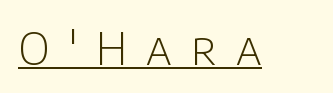
{"serif": "no", "italic": "no", "bold": "no", "weight": "light", "width": "normal", "stroke_contrast": "low", "x_height": "large", "monospaced": "no", "underline": "yes", "letter_spacing": "wide", "letter_spacing_em": 0.42, "glyph_px": 45}
